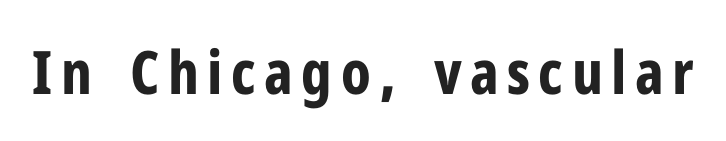
On the weight axis this lands at bold, roughly 700. The specimen omits any rule beneath the text block's lines. The face used here is proportionally spaced, like ordinary book or web type. Tall strokes in this sample are plumb rather than angled. Does the type have serifs? No, each stem ends abruptly.
